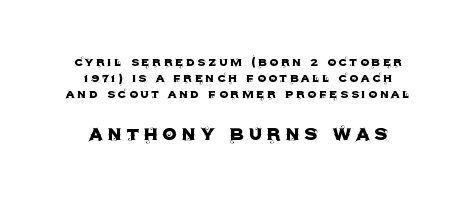
Q: Is the text italic (slanted)? A: No, it is upright.
Q: Is the text underlined? A: No.
Q: How is the paragraph aligned? A: Centered.
Q: Which block of text is set in a larger size, the first (top) or the second (bottom)? A: The second (bottom) one.
